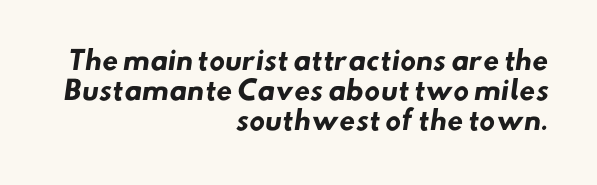
Q: Is the text bold? A: Yes.
Q: Is the text underlined? A: No.
Q: How is the paragraph aligned? A: Right-aligned.
Q: Is the spacing between letters normal or unusually wide? A: Normal.
Q: Is the spacing between lines tight, normal or loose? A: Tight.
